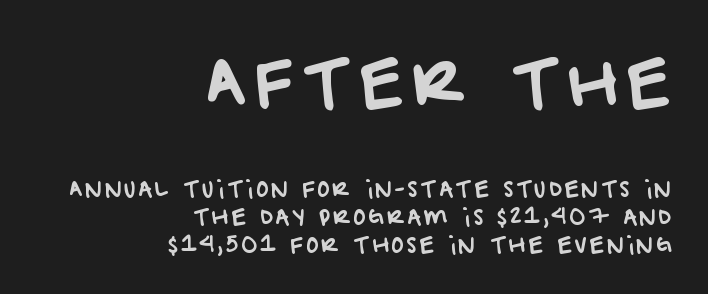
Q: Is the typeface a serif or a sans-serif typeface? A: Sans-serif.
Q: Is the text underlined? A: No.
Q: How is the paragraph aligned? A: Right-aligned.
Q: Is the spacing between lines tight, normal or loose? A: Normal.
Q: Which block of text is set in a larger size, the first (top) or the second (bottom)? A: The first (top) one.
Q: Width (condensed, normal, or wide)? A: Normal.
Q: Stroke contrast? A: Low.
Q: x-height? A: Large.
Q: Monospaced? A: No.
